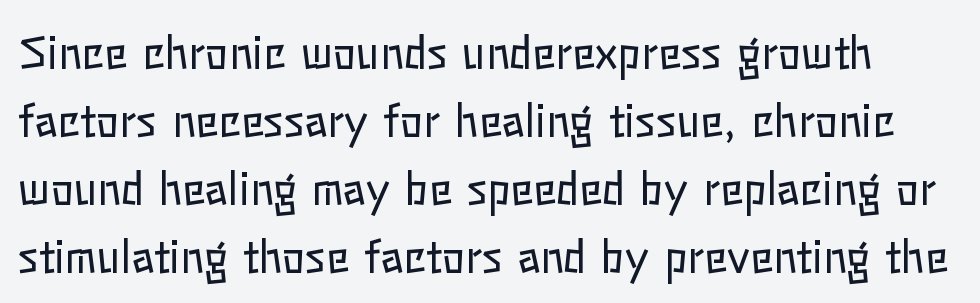
{"italic": "no", "bold": "no", "weight": "regular", "width": "normal", "stroke_contrast": "low", "x_height": "medium", "monospaced": "no", "underline": "no", "line_spacing": "normal", "line_spacing_ratio": 1.58, "letter_spacing": "normal", "letter_spacing_em": 0.0, "glyph_px": 43}
